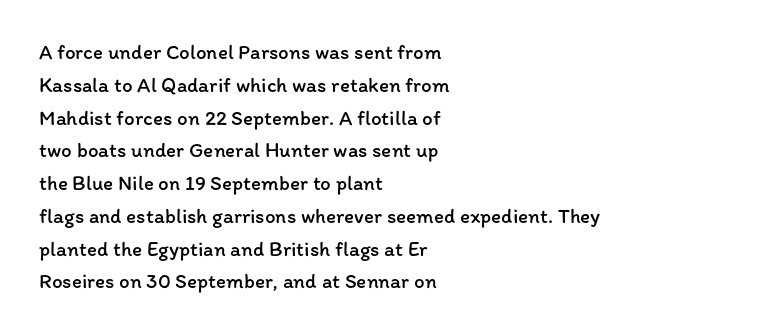
The image shows 21 px text type, upright; set left-aligned, normal line spacing (1.56x), normal letter spacing, not underlined.
